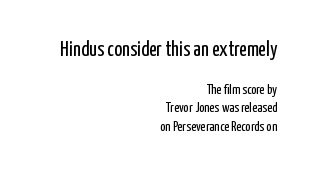
This block has exactly the height ordinary leading produces. Default kerning and tracking; the words read as compact shapes. One-word summary of the alignment: right. Summary of weight: not heavy and not bold.
